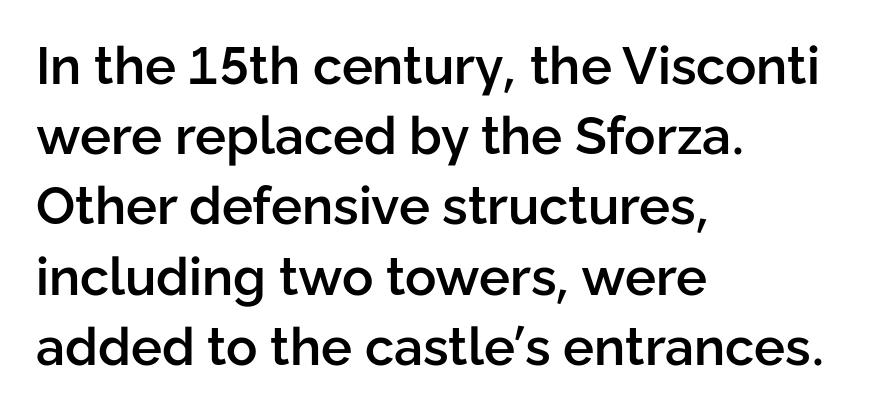
{"serif": "no", "italic": "no", "bold": "semi", "weight": "semibold", "width": "normal", "stroke_contrast": "low", "x_height": "medium", "monospaced": "no", "underline": "no", "align": "left", "line_spacing": "normal", "line_spacing_ratio": 1.35, "letter_spacing": "normal", "letter_spacing_em": 0.0, "glyph_px": 52}
